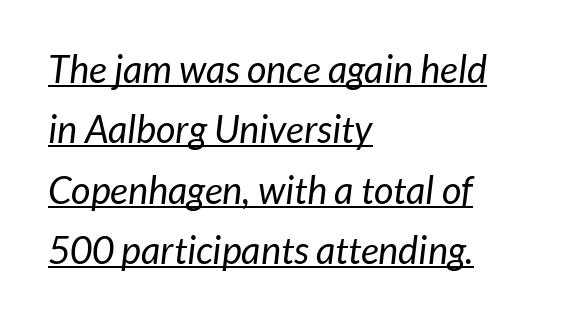
This sample carries an underscore along the baseline area. Students, note that the glyphs here touch the page at normal intervals. The cut favours lightness, reaching ordinary text weight at its darkest. The rag falls on the right side of this text block.
